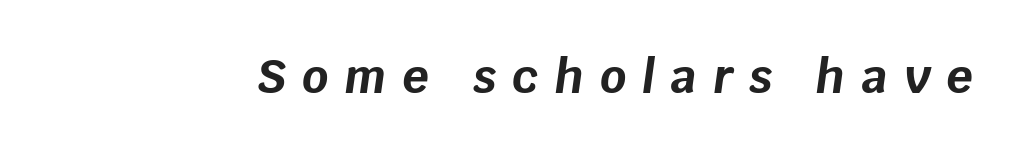
The characters look thick and weighty, a clear bold. This rendering widens character spacing well past its baseline value. These lines were composed using italics. The baseline area is clear. Do the characters align in a grid? No, the font is proportional.
